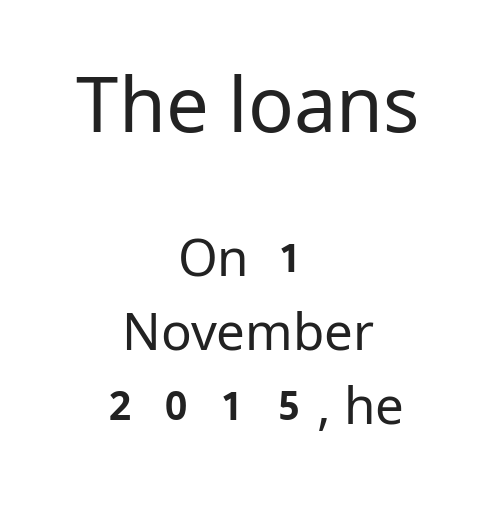
Block one is the big one; block two sits smaller underneath. Caption: standard tracking, unaltered. Quick note: not italic, upright. Letterform terminals end flat and unadorned throughout the passage. The face looks like a standard text weight, possibly lighter. Is this a fixed-width face? No — the glyphs have proportional, varying widths.
